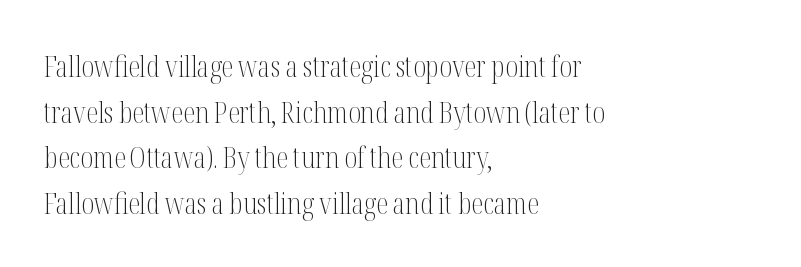
The words here are not underlined. If you drew a ruler down the left edge, every line would touch it. Each letter keeps its own natural width here, so spacing adapts to shape. No extra tracking has been applied to these lines. The cut favours lightness, reaching ordinary text weight at its darkest. Summary of vertical rhythm: regular, with standard interline spacing.
